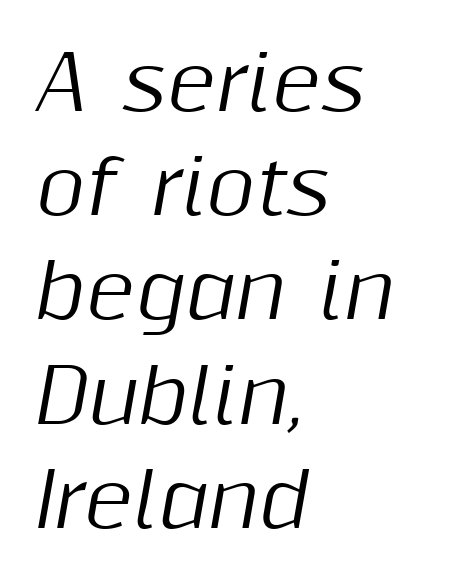
The image shows 75 px text type, italic (leaning right); set left-aligned, normal line spacing (1.39x), normal letter spacing, not underlined; medium stroke contrast and a medium x-height.
